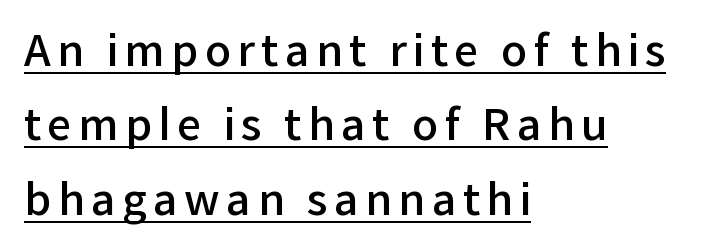
The letters advance in unequal steps, a hallmark of proportional type. Note: no serifs on the glyphs. The paragraph shown leans on its left margin. The letters stand straight up with perfectly vertical stems. Each line of the rendering has a horizontal stroke beneath the glyphs. Stems and bowls a touch heavier than normal — semibold.
